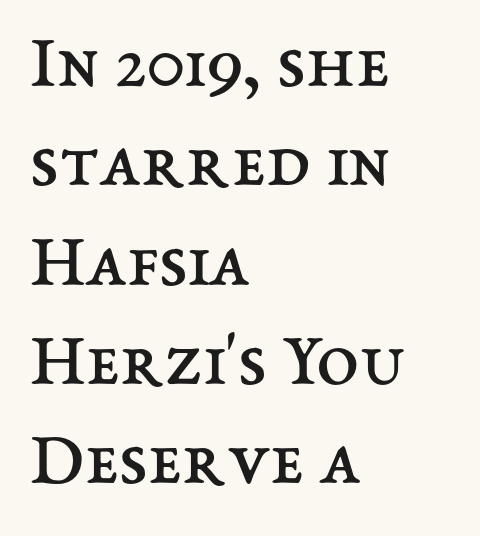
Summary of weight: not heavy and not bold. Unmarked baselines from the first word to the last. Vertical spacing — default. When letters stand straight like this, we call the style roman or upright. In CSS terms this would be text-align: left. Is this a fixed-width face? No — the glyphs have proportional, varying widths.
